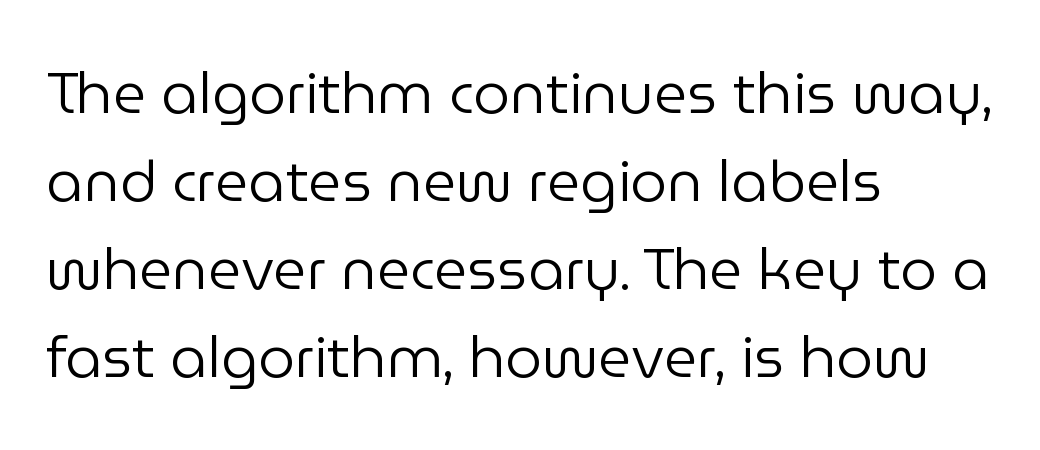
Check where the strokes stop: nothing finishes them off — pure sans. Every stem runs plumb, perpendicular to the baseline. Weight class: somewhere from thin through regular. Students, note that the glyphs here touch the page at normal intervals. The space directly below the letters is spotless.
